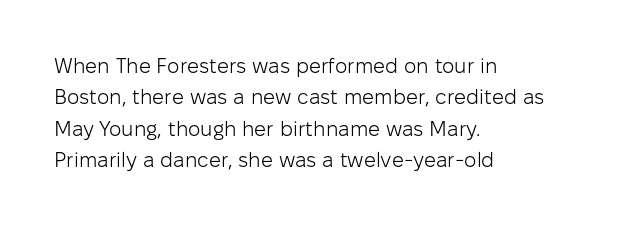
{"italic": "no", "bold": "no", "underline": "no", "align": "left", "line_spacing": "normal", "line_spacing_ratio": 1.49, "letter_spacing": "normal", "letter_spacing_em": 0.0, "glyph_px": 21}
